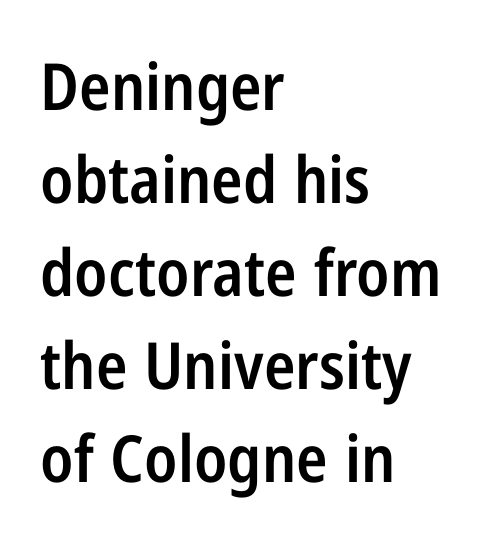
Notice how the passage keeps a crisp vertical edge on the left only. Each letter keeps its own natural width here, so spacing adapts to shape. The line-height multiplier appears to be the usual default. The gap between lines stays unmarked. Look at the tracking — it's just the regular setting, nothing added. The lettering holds an erect, upright posture throughout.
